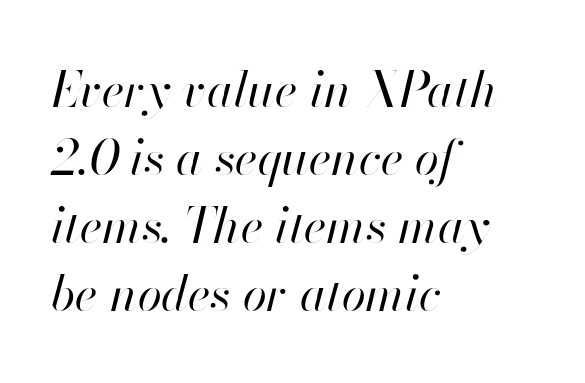
The foot of each line stays bare and open. The letters are slanted; this is an italic face. The letters advance in unequal steps, a hallmark of proportional type. Weight: regular or lighter.
